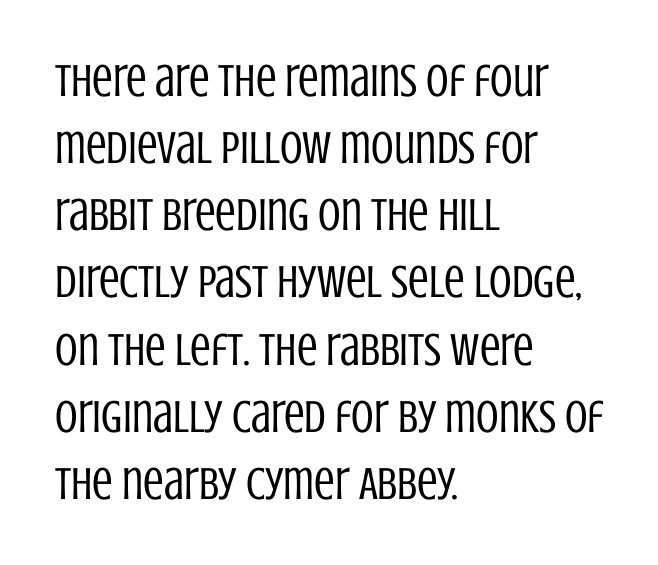
{"serif": "no", "italic": "no", "bold": "no", "weight": "regular", "width": "condensed", "stroke_contrast": "low", "x_height": "large", "monospaced": "no", "underline": "no", "align": "left", "line_spacing": "normal", "line_spacing_ratio": 1.46, "letter_spacing": "normal", "letter_spacing_em": 0.0, "glyph_px": 46}
